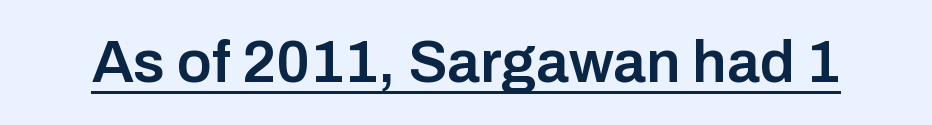
The image shows 59 px semibold sans-serif type, upright; set normal letter spacing, underlined; low stroke contrast and a medium x-height.
